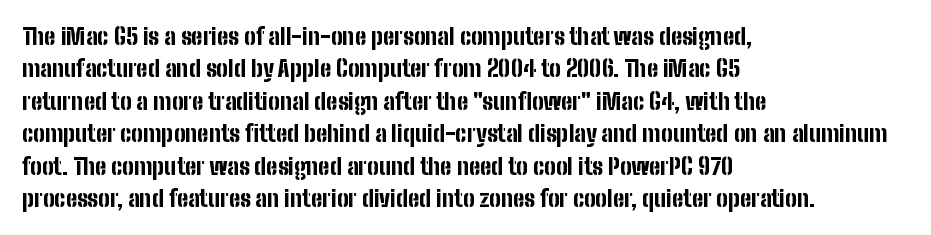
Q: Is the text bold? A: Yes.
Q: Is the text italic (slanted)? A: No, it is upright.
Q: Is the text underlined? A: No.
Q: How is the paragraph aligned? A: Left-aligned.
Q: Is the spacing between letters normal or unusually wide? A: Normal.
Q: Is the spacing between lines tight, normal or loose? A: Normal.
